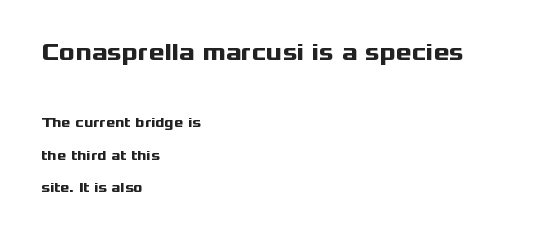
There is no visible air inserted between adjacent glyphs. Visually, the top section dominates because its glyphs are scaled up. The strokes are fattened all the way to bold. The baseline area is clear. Horizontal alignment here is leftward, the default for most running prose. The letters stand upright; this is a roman face.
